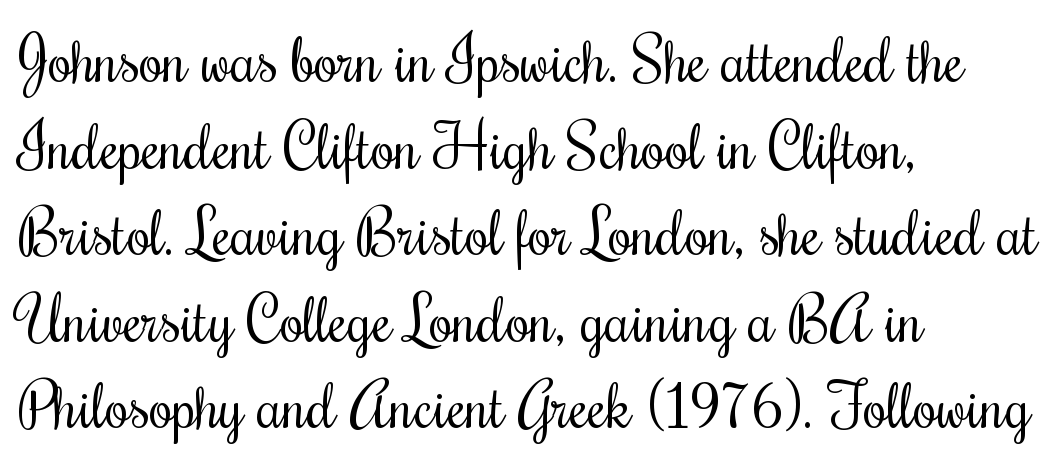
The typeface chosen for these lines features serifs. Spacing verdict: proportional, widths tailored to each character. The ragged edge is on the right, which tells us the setting is flush left. Short note: letters normally spaced. The weight tops out at a normal text grade.
